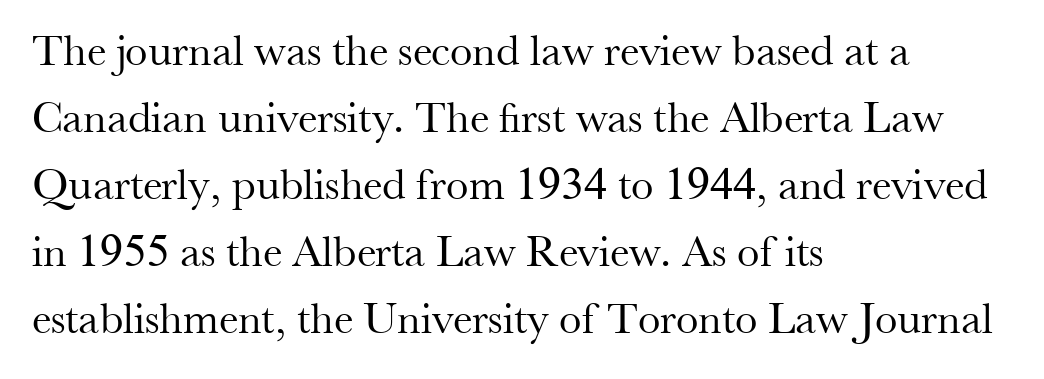
Is the type heavy? It reads as light-to-regular instead. The lines sit at an ordinary, default distance from one another. The lines are quadded left. Nope, not italic — everything's standing straight.
